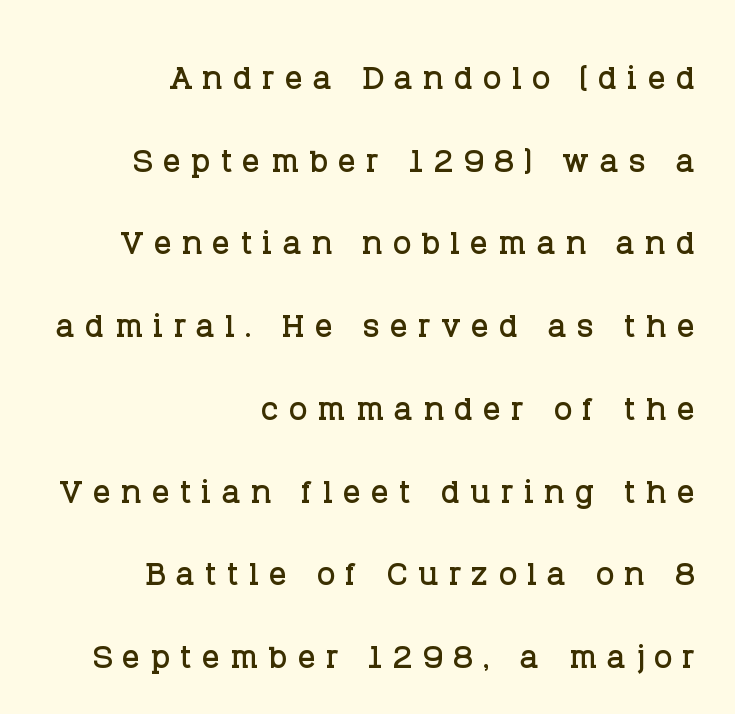
The image shows 44 px serif type, upright; set right-aligned, line spacing 1.88x, unusually wide letter spacing (+0.23 em), not underlined; low stroke contrast and a large x-height.
